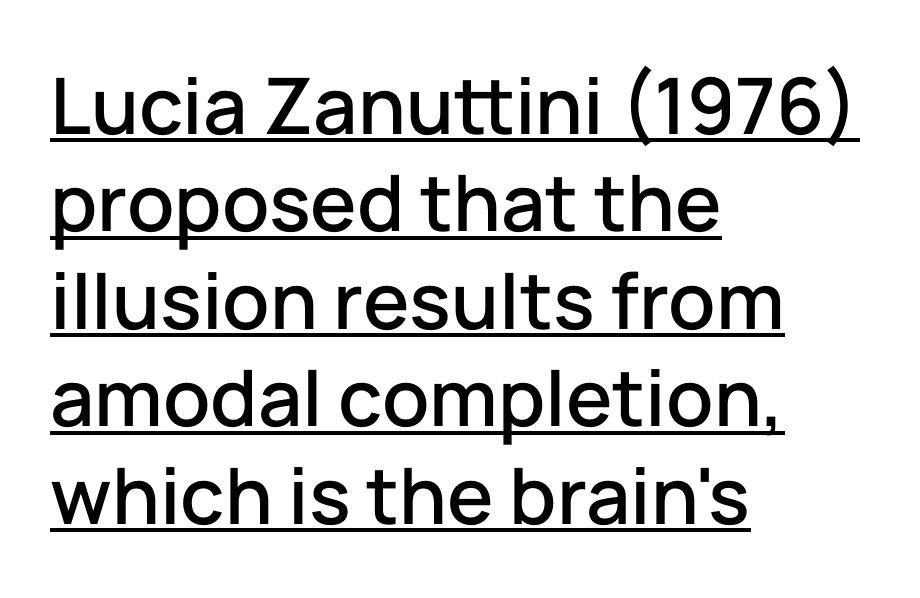
{"serif": "no", "italic": "no", "width": "normal", "stroke_contrast": "low", "x_height": "medium", "monospaced": "no", "underline": "yes", "align": "left", "line_spacing": "normal", "line_spacing_ratio": 1.25, "letter_spacing": "normal", "letter_spacing_em": 0.0, "glyph_px": 78}
